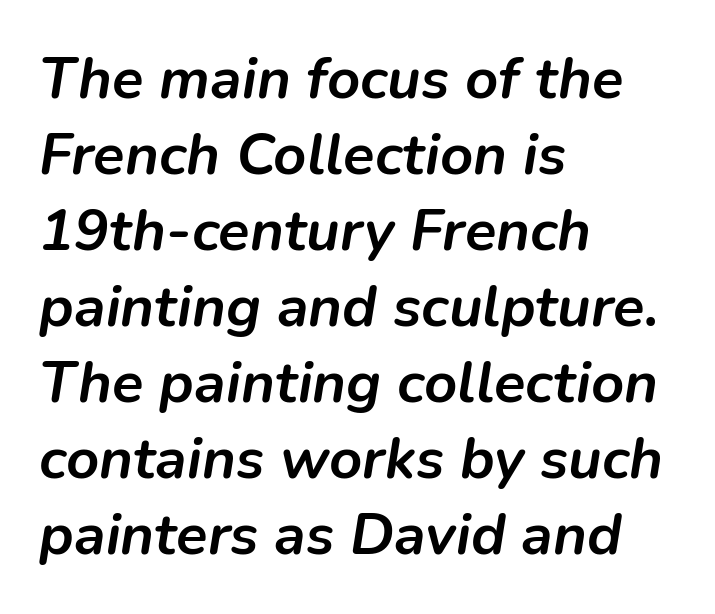
{"italic": "yes", "lean": "right", "slant_degrees": 9, "bold": "yes", "weight": "semibold", "width": "normal", "stroke_contrast": "low", "x_height": "medium", "monospaced": "no", "underline": "no", "align": "left", "line_spacing": "normal", "line_spacing_ratio": 1.31, "letter_spacing": "normal", "letter_spacing_em": 0.0, "glyph_px": 58}
